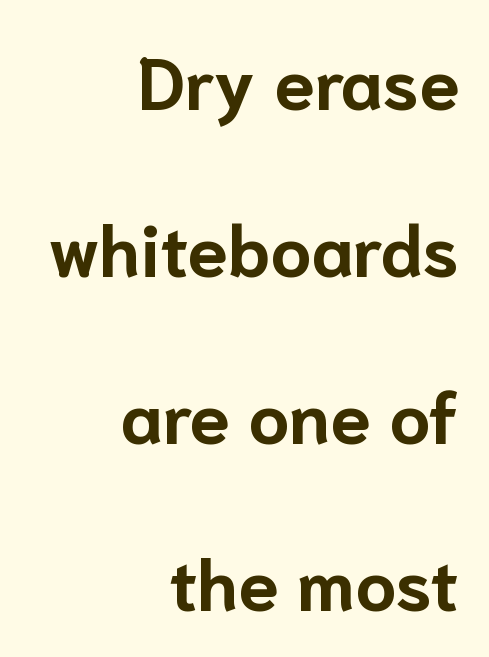
The type is set solid horizontally, with unmodified tracking. Upright lettering throughout. Looks like regular typesetting: each glyph gets only the width it needs. Notice how the passage keeps a crisp vertical edge on the right only.
